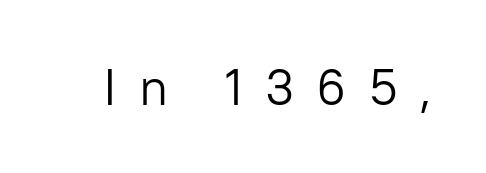
{"serif": "no", "italic": "no", "bold": "no", "weight": "light", "width": "normal", "stroke_contrast": "low", "x_height": "medium", "monospaced": "no", "underline": "no", "letter_spacing": "wide", "letter_spacing_em": 0.43, "glyph_px": 51}
